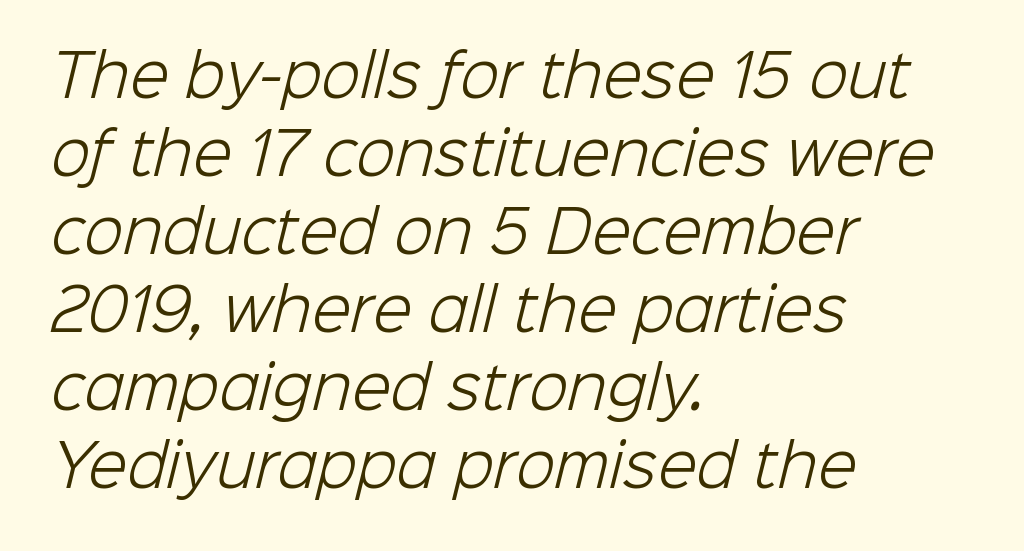
Q: Is the text bold? A: No.
Q: Is the typeface a serif or a sans-serif typeface? A: Sans-serif.
Q: Is the text underlined? A: No.
Q: How is the paragraph aligned? A: Left-aligned.
Q: Is the spacing between letters normal or unusually wide? A: Normal.
Q: Is the spacing between lines tight, normal or loose? A: Normal.
Q: Width (condensed, normal, or wide)? A: Normal.
Q: Stroke contrast? A: Low.
Q: x-height? A: Medium.
Q: Monospaced? A: No.
